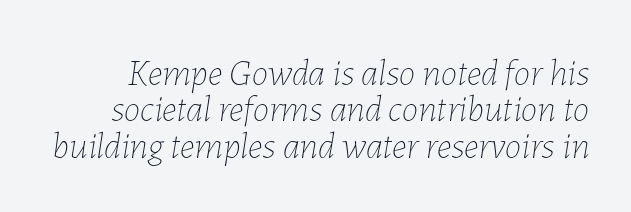
Plain, unruled lines of type. A typesetter would mark this as italic. The font is comparable to plain body text, perhaps lighter. This sample has the flowing, uneven cadence of proportional lettering. The passage shown stacks its lines with hardly any gap. No extra tracking has been applied to these lines.
